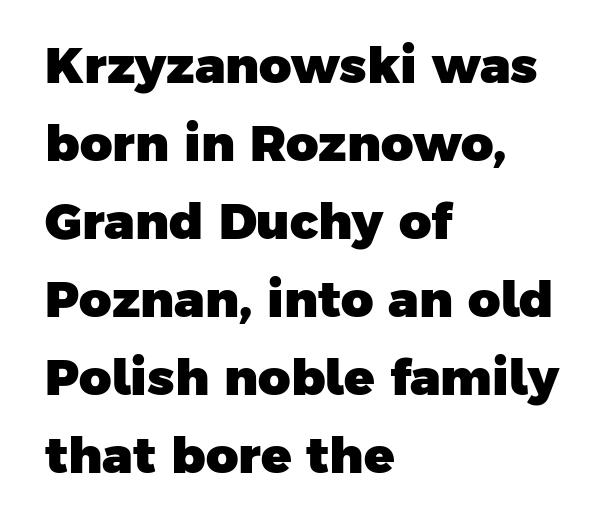
Students, this is bold: see how much ink each stroke carries. The face used here is proportionally spaced, like ordinary book or web type. Each word holds together tightly as a unit, with standard inter-letter gaps. The type family on display is of the sans-serif kind. The text block is weighted toward the left margin, trailing off unevenly rightward.
